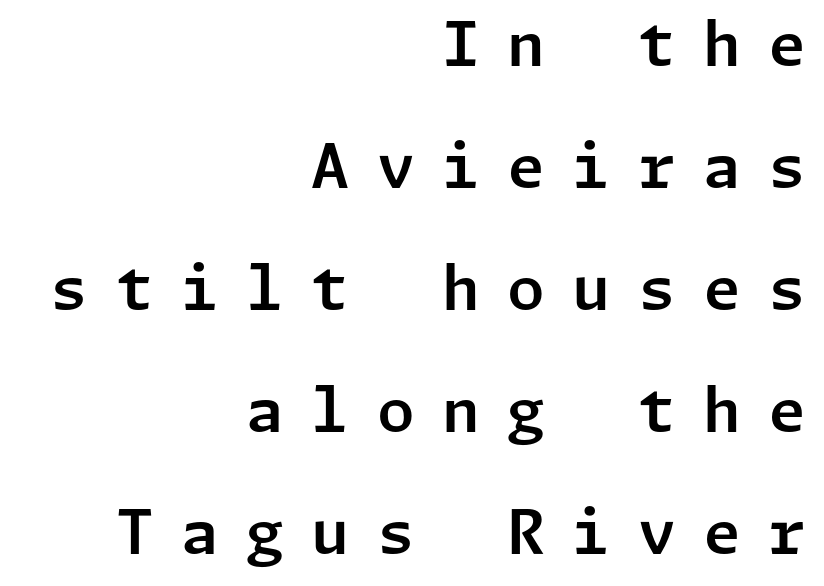
{"serif": "no", "italic": "no", "width": "normal", "stroke_contrast": "low", "x_height": "medium", "underline": "no", "align": "right", "line_spacing": "loose", "line_spacing_ratio": 2.0, "letter_spacing": "wide", "letter_spacing_em": 0.45, "glyph_px": 61}
